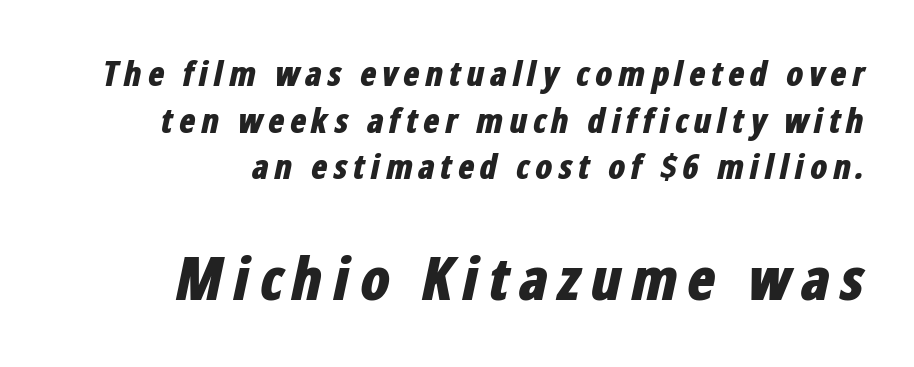
The area under the type is left untouched. The emphasis by scale lands on block number two, below. Horizontally, the lines are justified to the trailing edge only. The passage shown is typed in a proportional face where columns would drift. Looking at the ascenders, they clearly lean.
